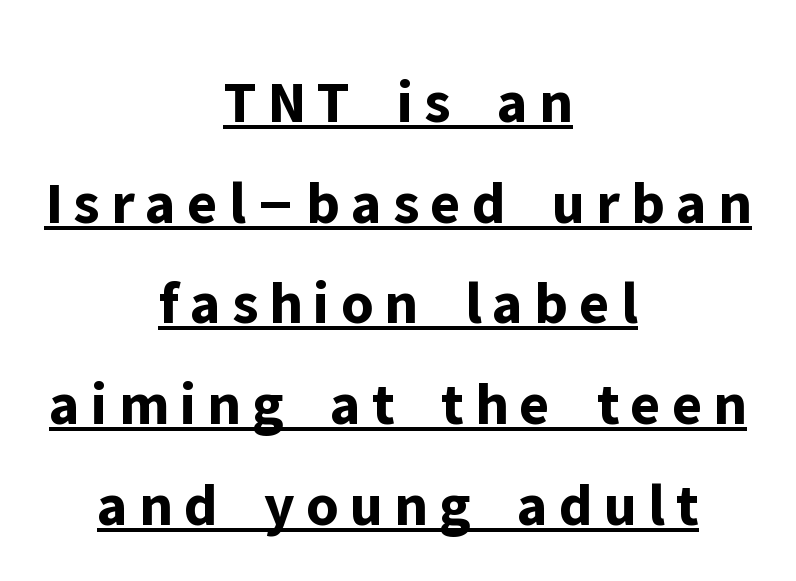
The image shows 61 px bold sans-serif type, upright; set centered, normal line spacing (1.65x), underlined; low stroke contrast and a medium x-height.
